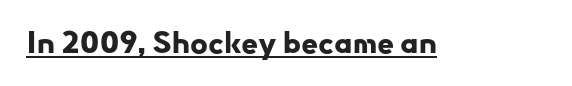
Letter spacing: default. Weight check: bold — yes, fully. Observe the absence of serifs on each vertical stroke in this sample. Note the varied advance widths — an 'i' is clearly narrower than an 'm'. Beneath each row of characters lies a ruled line.
